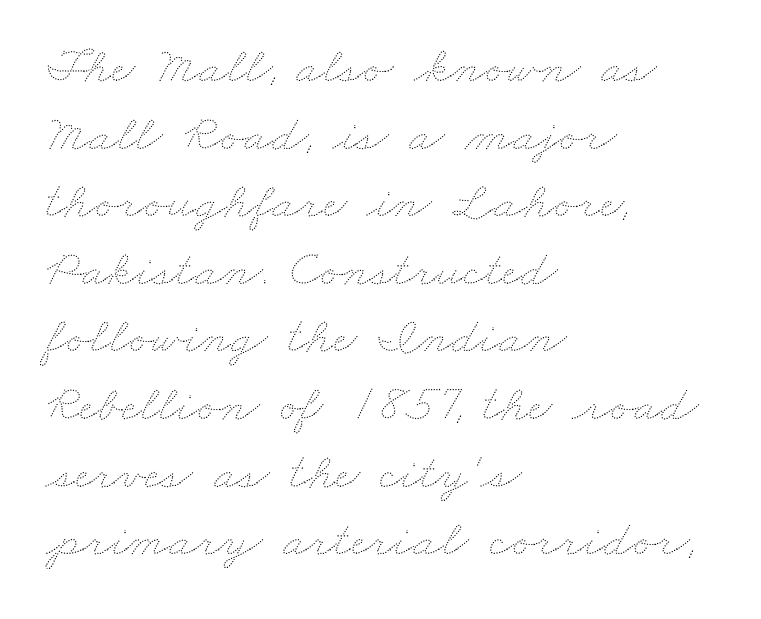
The image shows 52 px thin, wide type; set left-aligned, normal line spacing (1.3x), normal letter spacing, not underlined; medium stroke contrast and a small x-height.
